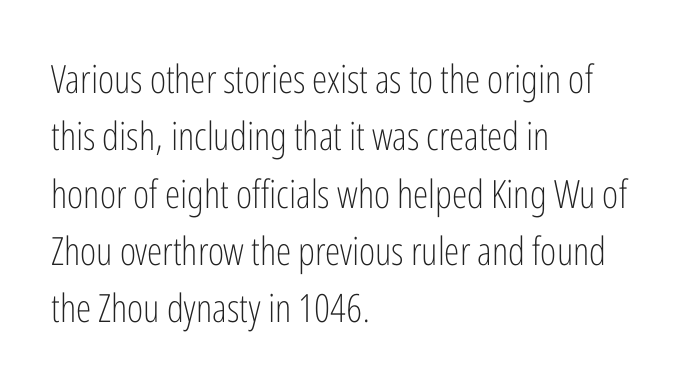
These lines keep a tight, regular rhythm from letter to letter. Is the type heavy? It reads as light-to-regular instead. The face used here is proportionally spaced, like ordinary book or web type. A sans-serif font was chosen for this passage.
